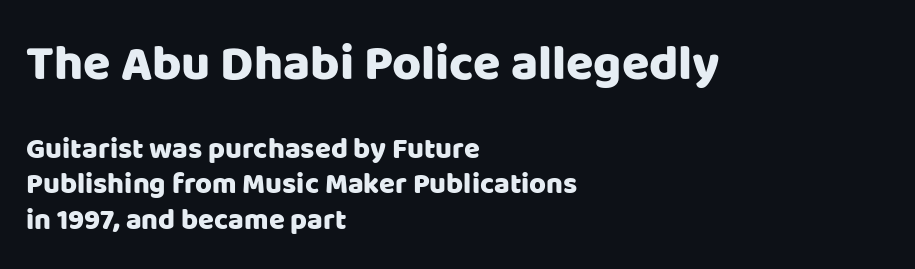
{"serif": "no", "italic": "no", "width": "normal", "stroke_contrast": "low", "x_height": "large", "monospaced": "no", "underline": "no", "align": "left", "line_spacing_ratio": 1.22, "letter_spacing": "normal", "letter_spacing_em": 0.0, "larger_block": "first", "size_ratio": 1.72, "glyph_px": 50}
